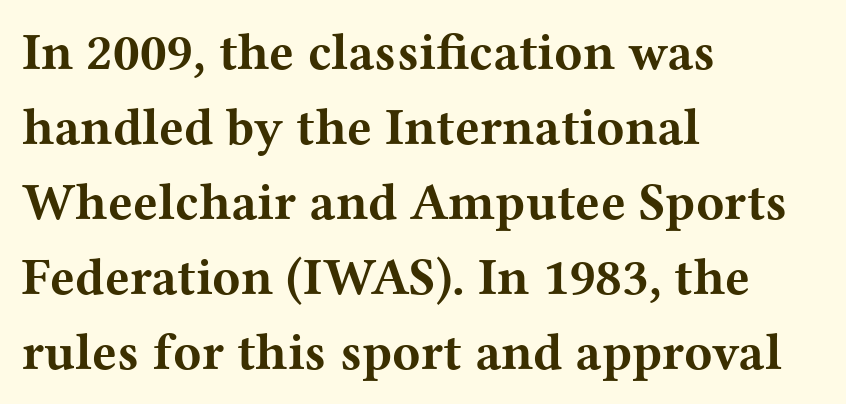
Stroke terminals: seriffed. The passage shown has conventional tracking throughout. Character widths vary here, with narrow letters taking less room than wide ones. Just letters on the line, the space beneath them empty.
